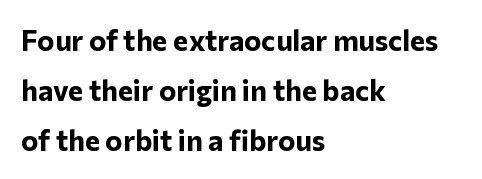
{"serif": "no", "italic": "no", "bold": "yes", "weight": "bold", "width": "normal", "stroke_contrast": "low", "x_height": "medium", "monospaced": "no", "underline": "no", "align": "left", "line_spacing_ratio": 1.73, "letter_spacing": "normal", "letter_spacing_em": 0.0, "glyph_px": 29}
